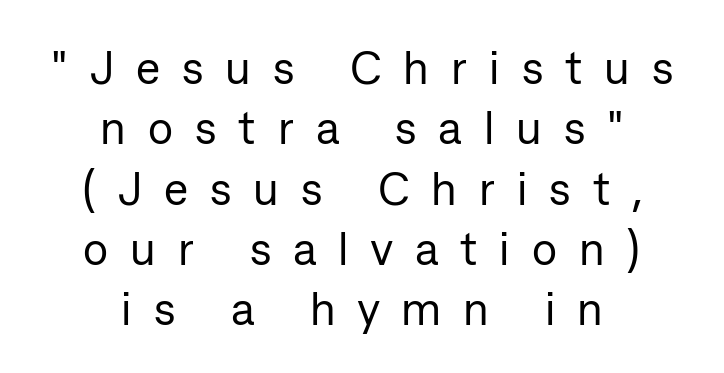
The image shows 46 px regular-weight sans-serif type, upright; set centered, normal line spacing (1.31x), unusually wide letter spacing (+0.48 em), not underlined; low stroke contrast and a medium x-height.
